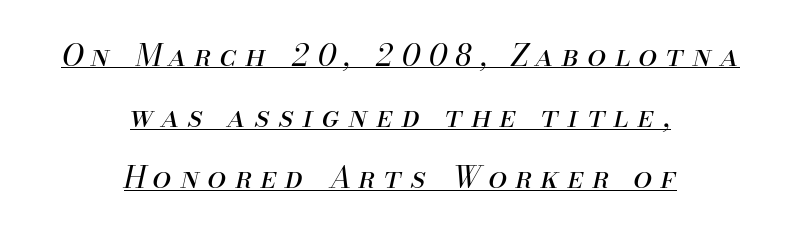
Q: Is the text bold? A: No.
Q: Is the text italic (slanted)? A: Yes, it leans right by about 13 degrees.
Q: Is the text underlined? A: Yes.
Q: How is the paragraph aligned? A: Centered.
Q: Is the spacing between letters normal or unusually wide? A: Unusually wide.
Q: Is the spacing between lines tight, normal or loose? A: Loose.
Q: Width (condensed, normal, or wide)? A: Normal.
Q: Stroke contrast? A: Medium.
Q: x-height? A: Small.
Q: Monospaced? A: No.
